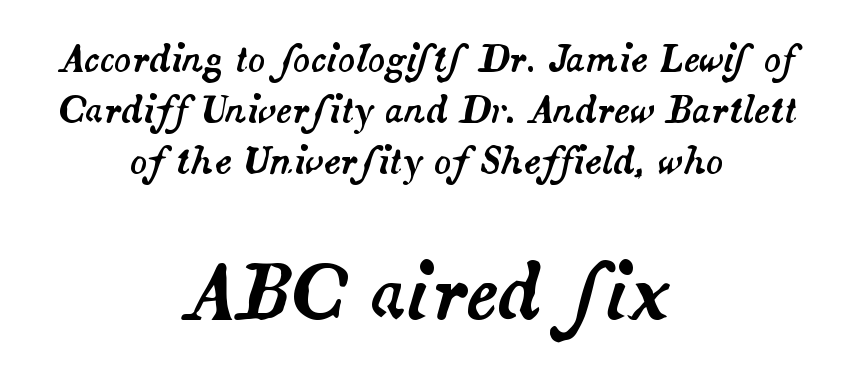
{"italic": "yes", "lean": "right", "slant_degrees": 14, "width": "normal", "stroke_contrast": "medium", "x_height": "small", "monospaced": "no", "underline": "no", "align": "center", "line_spacing": "normal", "line_spacing_ratio": 1.41, "letter_spacing": "normal", "letter_spacing_em": 0.0, "larger_block": "second", "size_ratio": 2.03, "glyph_px": 73}
